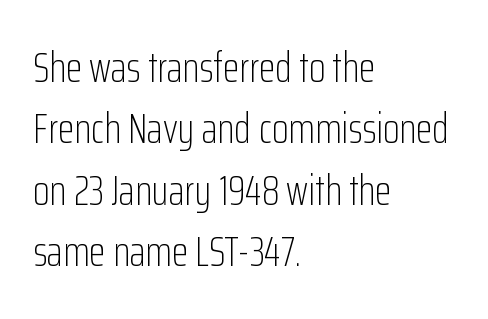
The type sits square on the baseline with zero lean. Interline gaps are of average width in this sample. Heft: none added — not bold. No word sits above an underline.
